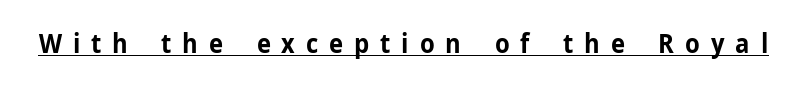
{"italic": "no", "bold": "yes", "underline": "yes", "letter_spacing": "wide", "letter_spacing_em": 0.42, "glyph_px": 26}
